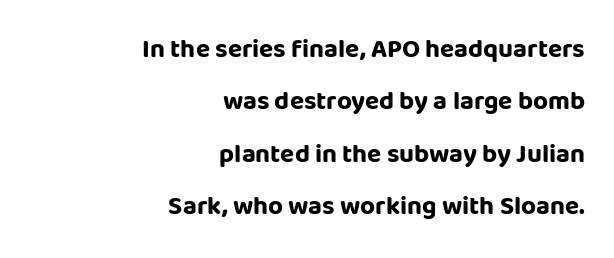
The passage is arranged like a letterhead date or caption credit — flush right. Bold? Absolutely — the strokes are thick and heavy. Clear beneath every line of the passage. Glyph-to-glyph distance matches everyday printed text. What's the leading like? Stretched, with rows far apart. Does the lettering tilt? It doesn't — this is upright.
